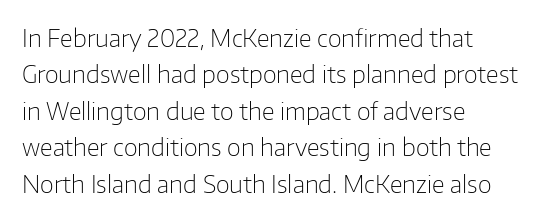
The foot of each line stays bare and open. These lines stack with their left ends in a neat column. Italic: no, the glyphs are upright roman. These lines sit exactly where default settings would place them.
